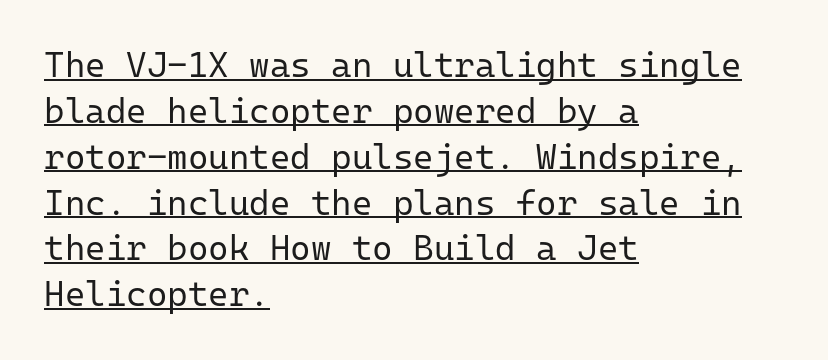
The specimen reads as upright at a glance. A typesetter would call this monospace, since all characters share one set width. Is the letter spacing exaggerated? No — it looks like the ordinary default. Vertical stems look standard width or narrower in stroke. Line starts are locked; line ends wander.
